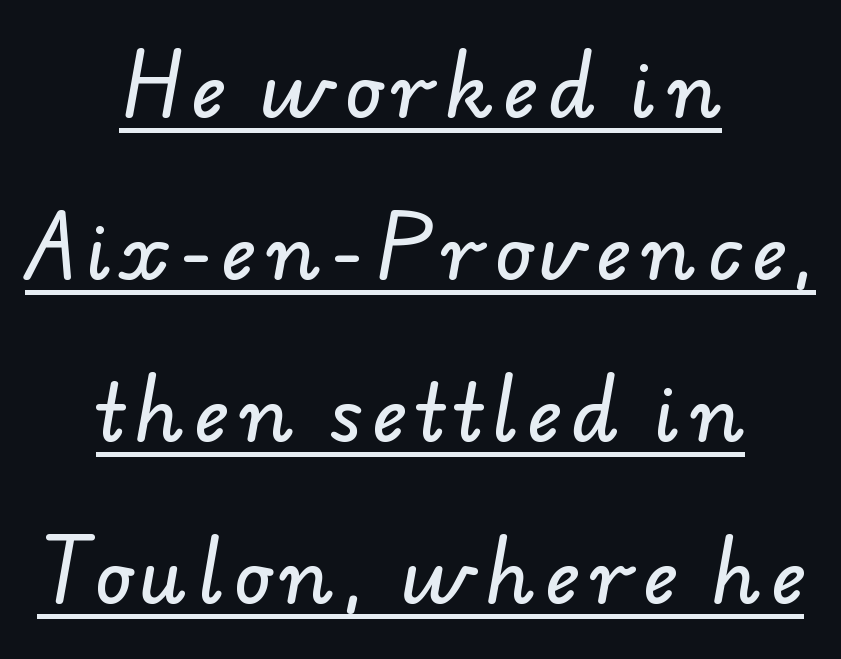
Q: Is the typeface a serif or a sans-serif typeface? A: Sans-serif.
Q: Is the text underlined? A: Yes.
Q: How is the paragraph aligned? A: Centered.
Q: Is the spacing between lines tight, normal or loose? A: Loose.
Q: Width (condensed, normal, or wide)? A: Normal.
Q: Stroke contrast? A: Low.
Q: x-height? A: Small.
Q: Monospaced? A: No.
